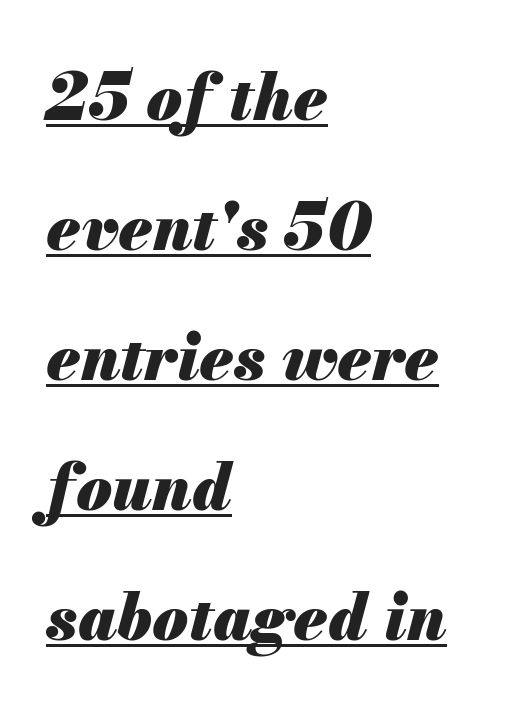
{"italic": "yes", "lean": "right", "slant_degrees": 13, "bold": "yes", "weight": "heavy", "width": "normal", "stroke_contrast": "medium", "x_height": "small", "monospaced": "no", "underline": "yes", "align": "left", "line_spacing": "loose", "line_spacing_ratio": 2.0, "letter_spacing": "normal", "letter_spacing_em": 0.0, "glyph_px": 65}
